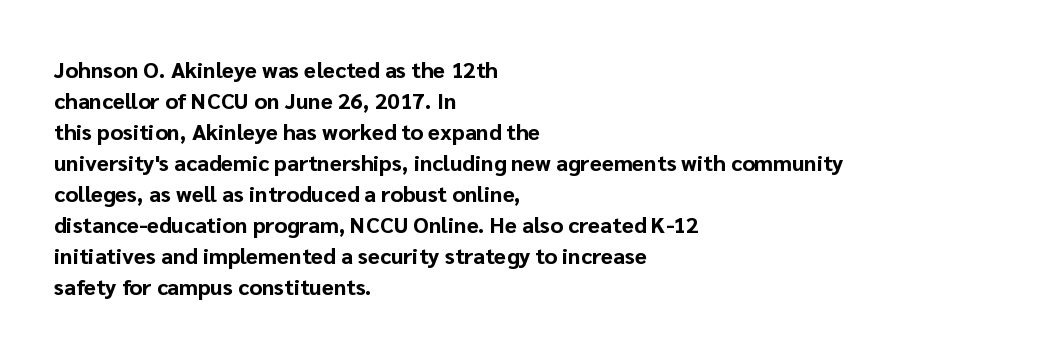
Ordinary non-slanted type is in use. The space between consecutive lines is moderate. The strokes are fattened all the way to bold. No extra tracking has been applied to these lines. Quick note: underline off. The typesetter chose a ragged-right arrangement here.
